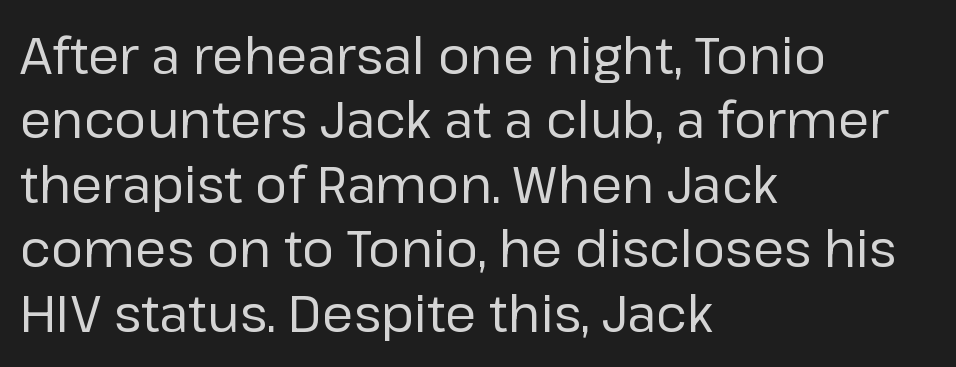
Q: Is the text bold? A: No.
Q: Is the text italic (slanted)? A: No, it is upright.
Q: Is the typeface a serif or a sans-serif typeface? A: Sans-serif.
Q: Is the text underlined? A: No.
Q: How is the paragraph aligned? A: Left-aligned.
Q: Is the spacing between letters normal or unusually wide? A: Normal.
Q: Is the spacing between lines tight, normal or loose? A: Normal.
Q: Width (condensed, normal, or wide)? A: Normal.
Q: Stroke contrast? A: Low.
Q: x-height? A: Medium.
Q: Monospaced? A: No.
